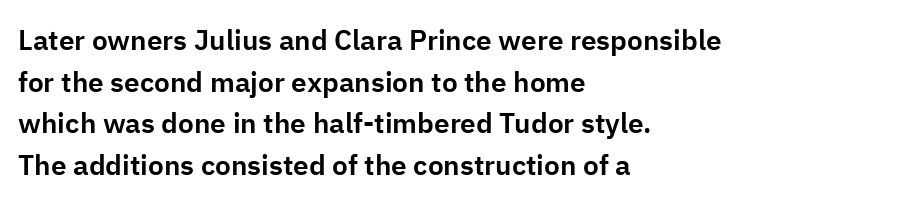
Do the letters lean? They stand straight. The space between consecutive lines is moderate. The letterforms sit shoulder to shoulder at normal distance. These lines are rendered in a variable-pitch font. Bare-footed words on every line.
